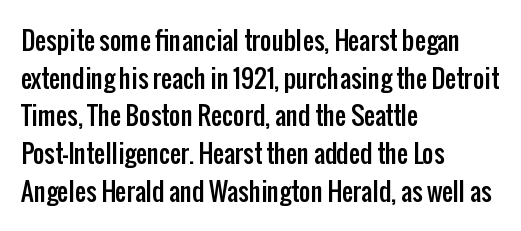
The image shows 25 px text type, upright; set left-aligned, normal line spacing (1.51x), normal letter spacing, not underlined.
